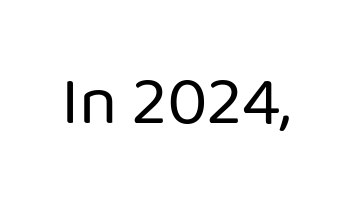
{"serif": "no", "italic": "no", "bold": "no", "weight": "regular", "width": "normal", "stroke_contrast": "low", "x_height": "medium", "monospaced": "no", "underline": "no", "letter_spacing": "normal", "letter_spacing_em": 0.0, "glyph_px": 70}
